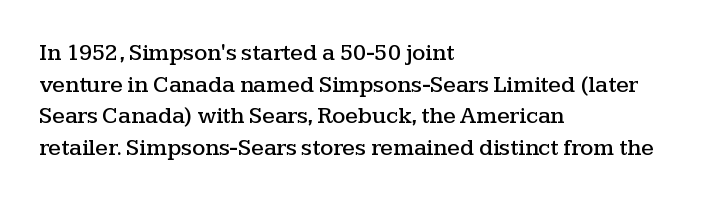
{"italic": "no", "underline": "no", "align": "left", "line_spacing": "normal", "line_spacing_ratio": 1.37, "letter_spacing": "normal", "letter_spacing_em": 0.0, "glyph_px": 23}
